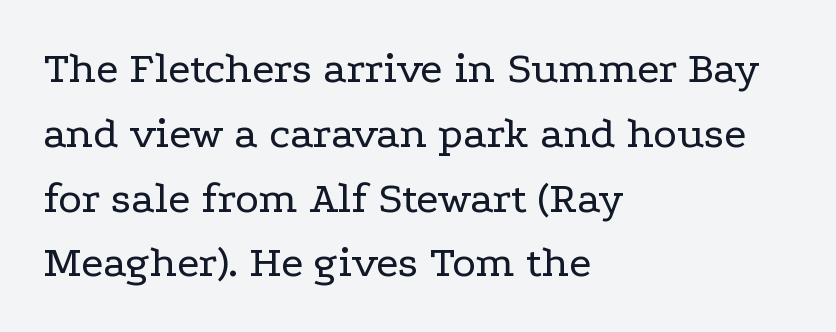
Q: Is the text bold? A: No.
Q: Is the text italic (slanted)? A: No, it is upright.
Q: Is the typeface a serif or a sans-serif typeface? A: Serif.
Q: Is the text underlined? A: No.
Q: How is the paragraph aligned? A: Left-aligned.
Q: Is the spacing between letters normal or unusually wide? A: Normal.
Q: Is the spacing between lines tight, normal or loose? A: Normal.
Q: Width (condensed, normal, or wide)? A: Wide.
Q: Stroke contrast? A: Low.
Q: x-height? A: Medium.
Q: Monospaced? A: No.
